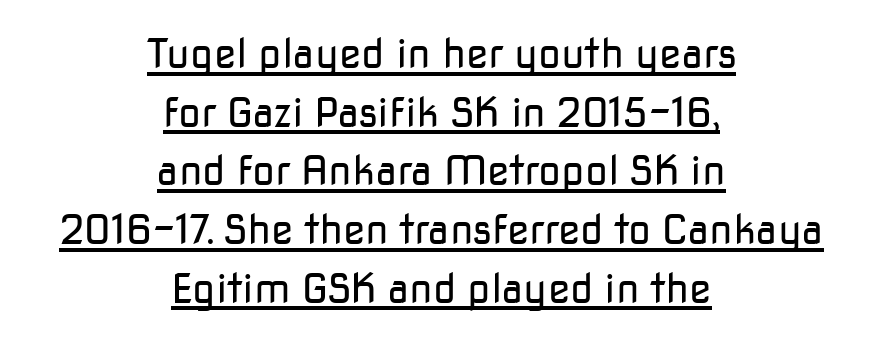
{"serif": "no", "italic": "no", "bold": "no", "weight": "regular", "width": "normal", "stroke_contrast": "low", "x_height": "medium", "monospaced": "no", "underline": "yes", "align": "center", "line_spacing": "normal", "line_spacing_ratio": 1.43, "letter_spacing": "normal", "letter_spacing_em": 0.0, "glyph_px": 41}
